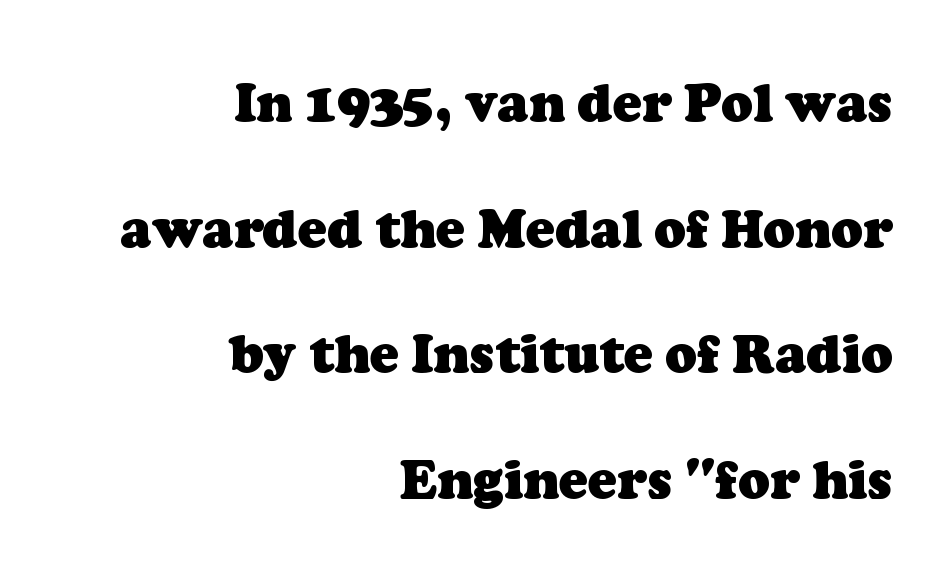
Q: Is the text bold? A: Yes.
Q: Is the typeface a serif or a sans-serif typeface? A: Serif.
Q: Is the text underlined? A: No.
Q: How is the paragraph aligned? A: Right-aligned.
Q: Is the spacing between letters normal or unusually wide? A: Normal.
Q: Is the spacing between lines tight, normal or loose? A: Loose.
Q: Width (condensed, normal, or wide)? A: Normal.
Q: Stroke contrast? A: Low.
Q: x-height? A: Medium.
Q: Monospaced? A: No.
